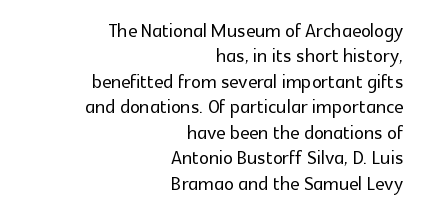
The image shows 25 px text type, upright; set right-aligned, tight line spacing (1.02x), normal letter spacing, not underlined.
